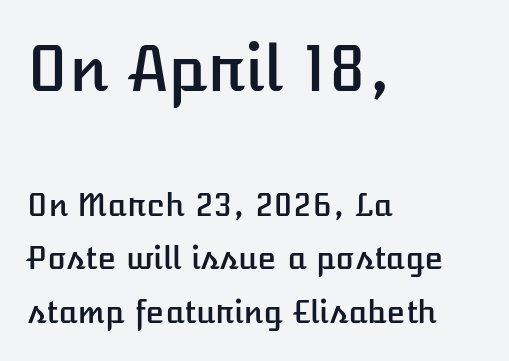
The image shows 62 px text type, upright; set left-aligned, line spacing 1.73x, normal letter spacing, not underlined; the first (top) block is 2.0x larger; low stroke contrast and a medium x-height.
